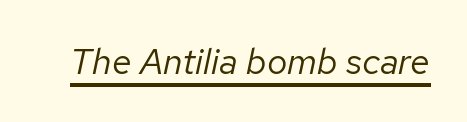
{"italic": "yes", "lean": "right", "slant_degrees": 12, "bold": "no", "weight": "regular", "width": "normal", "stroke_contrast": "low", "x_height": "medium", "monospaced": "no", "underline": "yes", "letter_spacing": "normal", "letter_spacing_em": 0.0, "glyph_px": 36}
